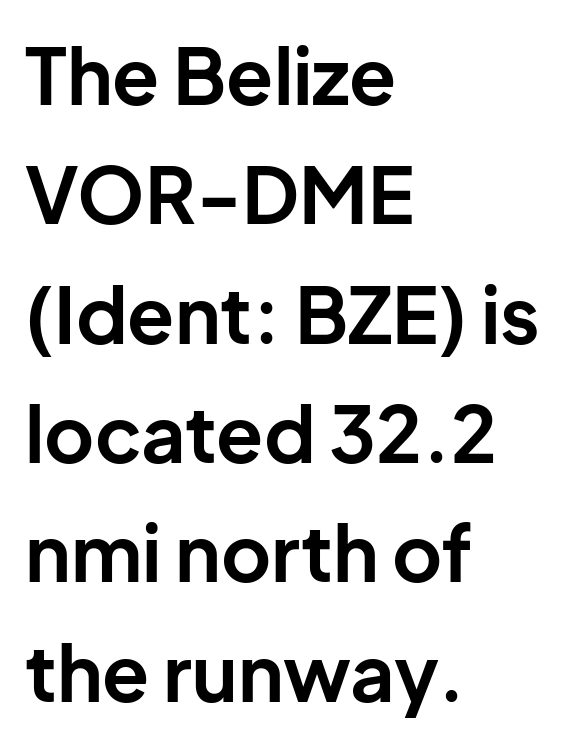
The image shows 77 px bold sans-serif type, upright; set left-aligned, normal line spacing (1.55x), normal letter spacing, not underlined; low stroke contrast and a medium x-height.
